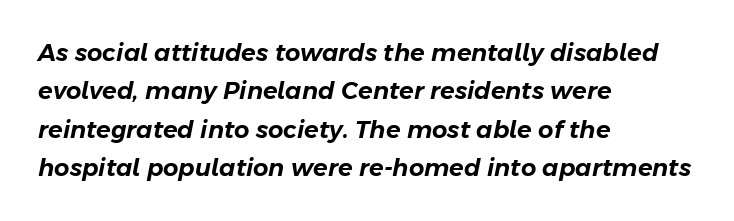
The image shows 24 px text type, italic (leaning right); set left-aligned, normal line spacing (1.6x), normal letter spacing, not underlined.
